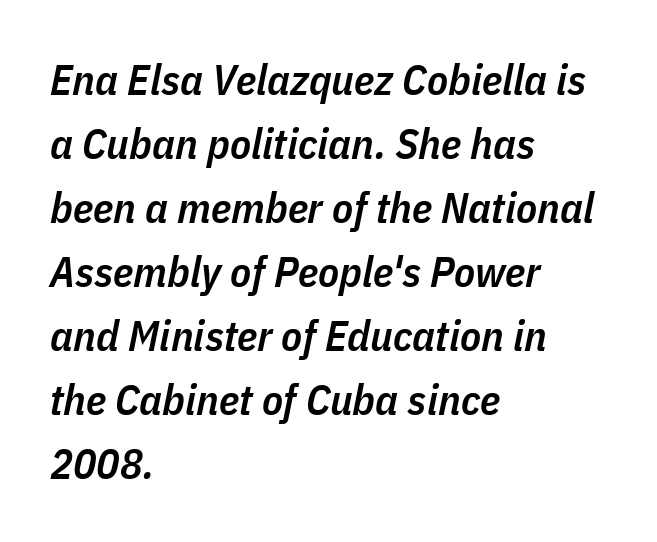
{"italic": "yes", "lean": "right", "slant_degrees": 11, "bold": "semi", "weight": "semibold", "width": "condensed", "stroke_contrast": "low", "x_height": "medium", "monospaced": "no", "underline": "no", "align": "left", "line_spacing": "normal", "line_spacing_ratio": 1.49, "letter_spacing": "normal", "letter_spacing_em": 0.0, "glyph_px": 43}
